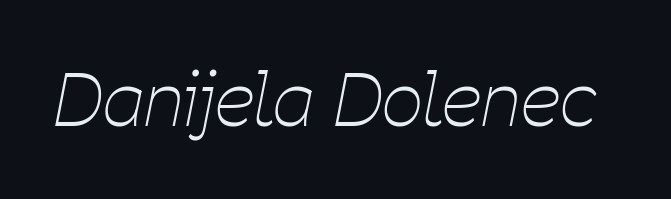
Q: Is the text bold? A: No.
Q: Is the text italic (slanted)? A: Yes, it leans right by about 11 degrees.
Q: Is the text underlined? A: No.
Q: Is the spacing between letters normal or unusually wide? A: Normal.
Q: Width (condensed, normal, or wide)? A: Condensed.
Q: Stroke contrast? A: Low.
Q: x-height? A: Medium.
Q: Monospaced? A: No.
